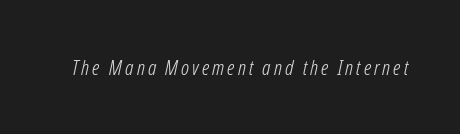
{"italic": "yes", "lean": "right", "slant_degrees": 12, "bold": "no", "underline": "no", "glyph_px": 21}
